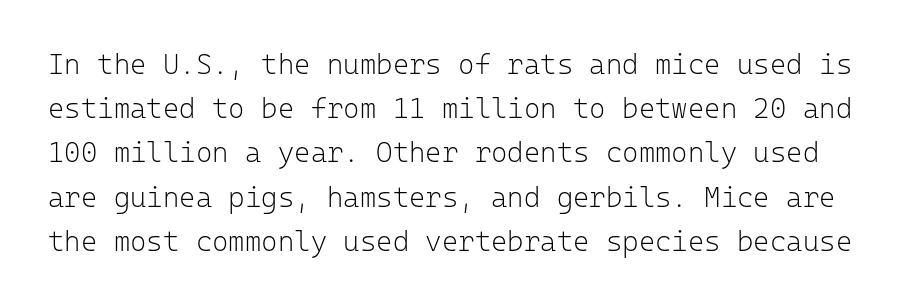
Is this a fixed-width face? Yes — each glyph sits in an identical cell. Serif or sans? Sans — the stroke terminals are bare. Underlining? Definitely not there. This sample keeps an unexceptional amount of space between lines. The passage shown has conventional tracking throughout.
